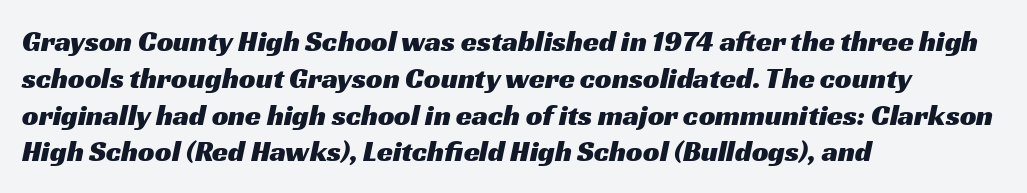
Nothing unusual about the tracking: characters are spaced as the font intends. Classification — sans serif. Just letters on the line, the space beneath them empty. Whoever set this chose a conventional vertical rhythm. Where is the straight margin? On the left.
